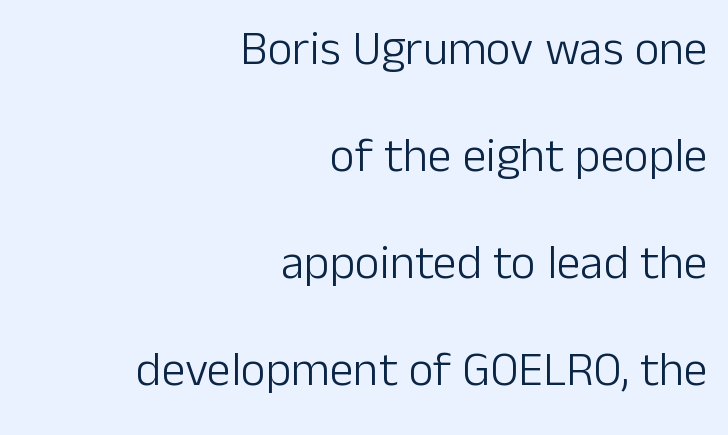
Italic? Not at all — the glyphs are vertical. In CSS terms this would be text-align: right. The weight would be labelled regular, book, light, or lighter still. This sample has the flowing, uneven cadence of proportional lettering. Observe the absence of serifs on each vertical stroke in this sample.
